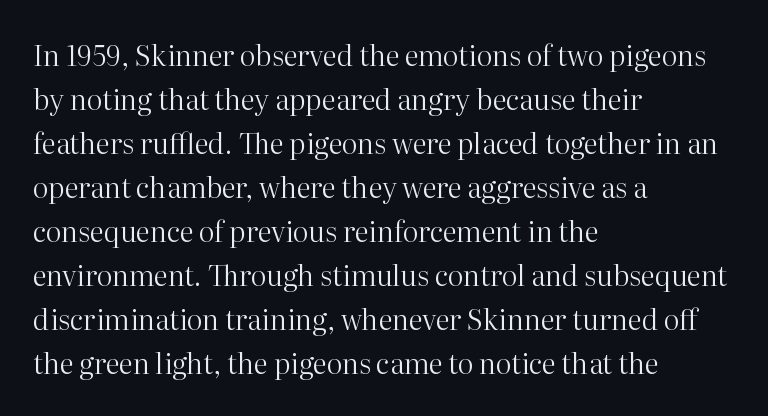
Observe the ordinary spacing: letters are neighbours, not strangers. The letters advance in unequal steps, a hallmark of proportional type. Weight class: somewhere from thin through regular. A roman cut, with each character standing at attention. Teacher's note: observe the even left margin — that is flush-left alignment.
